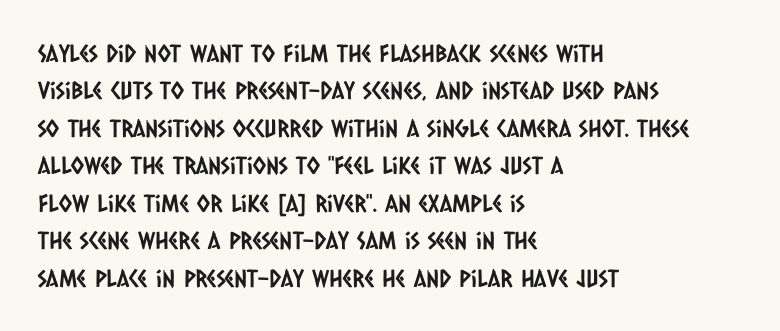
The image shows 24 px text type; set left-aligned, normal line spacing (1.56x), normal letter spacing, not underlined.
